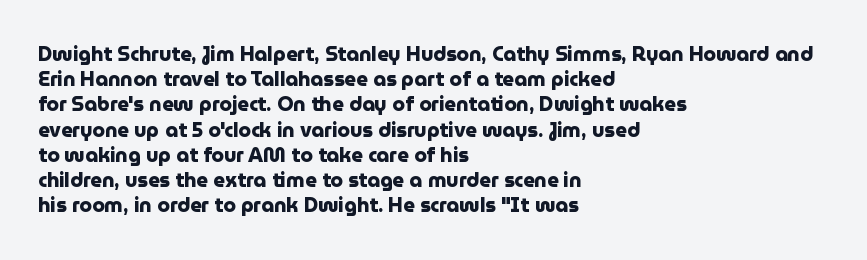
The space directly below the letters is spotless. This rendering uses left alignment, leaving the right contour irregular. The typography opts for an upright posture over an oblique one. Each word holds together tightly as a unit, with standard inter-letter gaps. Pretty heavy lettering here — definitely bold.
